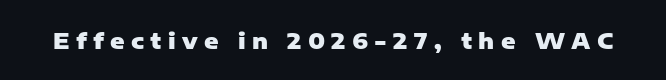
The image shows 22 px bold type, upright; set unusually wide letter spacing (+0.29 em), not underlined.
